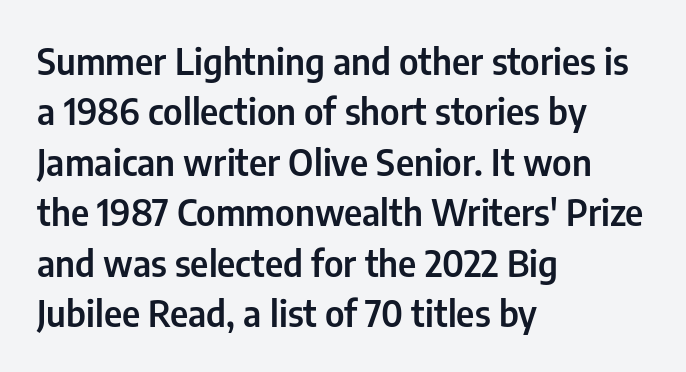
The image shows 36 px condensed sans-serif type, upright; set left-aligned, normal line spacing (1.4x), normal letter spacing, not underlined; low stroke contrast and a medium x-height.
